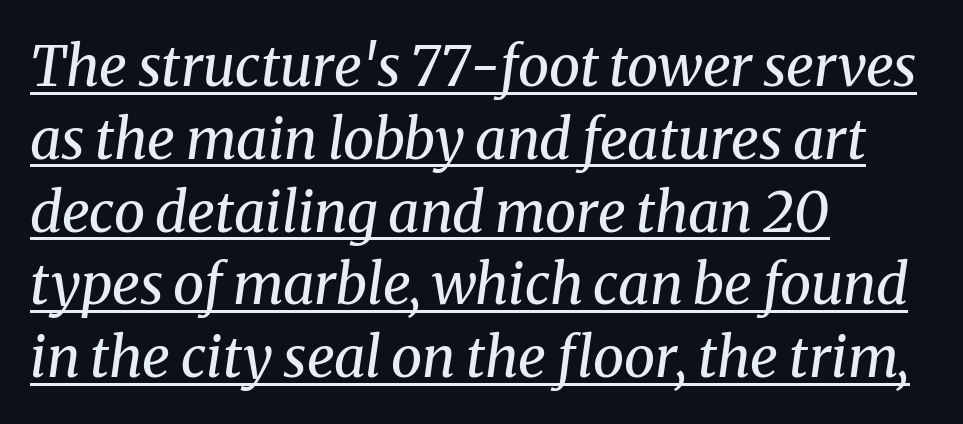
Q: Is the text bold? A: No.
Q: Is the text italic (slanted)? A: Yes, it leans right by about 8 degrees.
Q: Is the typeface a serif or a sans-serif typeface? A: Serif.
Q: Is the text underlined? A: Yes.
Q: How is the paragraph aligned? A: Left-aligned.
Q: Is the spacing between letters normal or unusually wide? A: Normal.
Q: Is the spacing between lines tight, normal or loose? A: Normal.
Q: Width (condensed, normal, or wide)? A: Normal.
Q: Stroke contrast? A: Medium.
Q: x-height? A: Medium.
Q: Monospaced? A: No.
